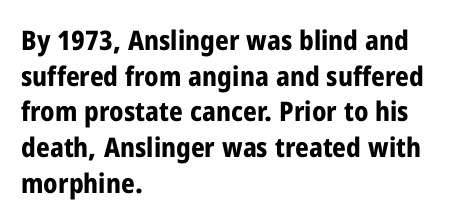
The image shows 27 px bold type, upright; set left-aligned, normal line spacing (1.32x), normal letter spacing, not underlined.
